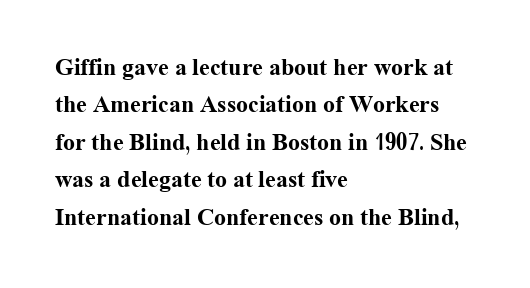
Q: Is the text bold? A: Yes.
Q: Is the text italic (slanted)? A: No, it is upright.
Q: Is the text underlined? A: No.
Q: How is the paragraph aligned? A: Left-aligned.
Q: Is the spacing between letters normal or unusually wide? A: Normal.
Q: Is the spacing between lines tight, normal or loose? A: Normal.
